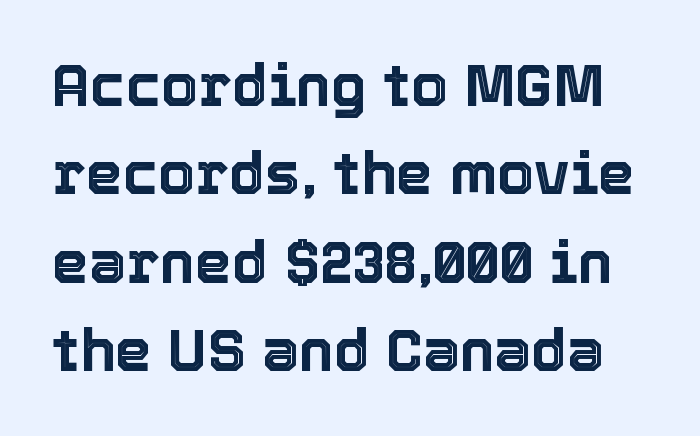
{"italic": "no", "width": "normal", "x_height": "medium", "monospaced": "no", "underline": "no", "line_spacing": "normal", "line_spacing_ratio": 1.5, "letter_spacing": "normal", "letter_spacing_em": 0.0, "glyph_px": 59}
